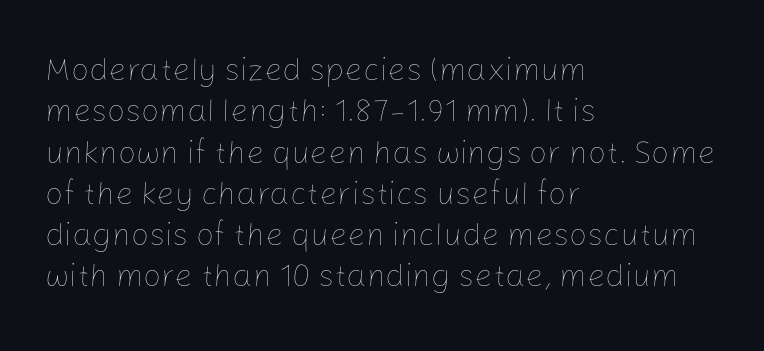
Q: Is the text bold? A: No.
Q: Is the text italic (slanted)? A: No, it is upright.
Q: Is the text underlined? A: No.
Q: How is the paragraph aligned? A: Left-aligned.
Q: Is the spacing between letters normal or unusually wide? A: Normal.
Q: Is the spacing between lines tight, normal or loose? A: Normal.
Q: Width (condensed, normal, or wide)? A: Normal.
Q: Stroke contrast? A: Low.
Q: x-height? A: Medium.
Q: Monospaced? A: No.
